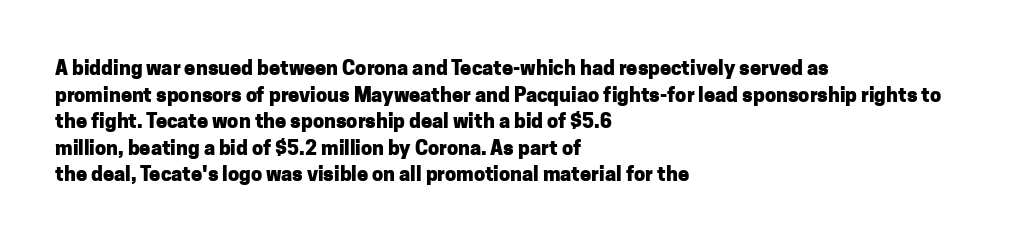
{"italic": "no", "bold": "yes", "underline": "no", "align": "left", "line_spacing": "normal", "line_spacing_ratio": 1.33, "letter_spacing": "normal", "letter_spacing_em": 0.0, "glyph_px": 20}
